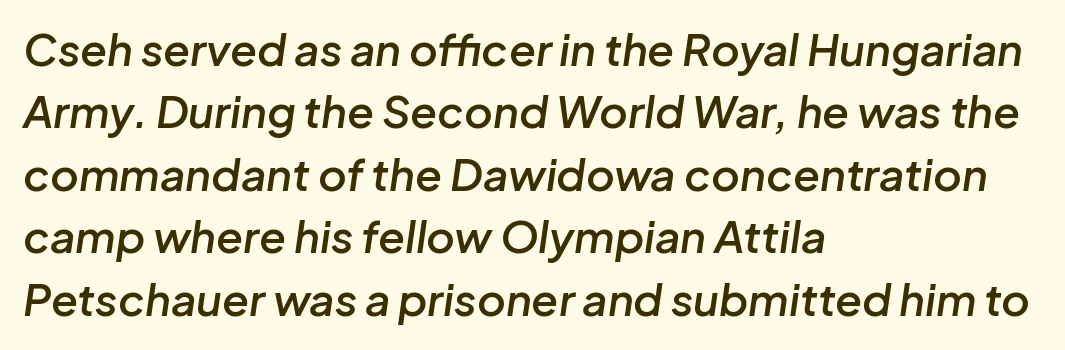
The image shows 44 px semibold type, italic (leaning right); set left-aligned, normal line spacing (1.42x), normal letter spacing, not underlined; low stroke contrast and a medium x-height.
